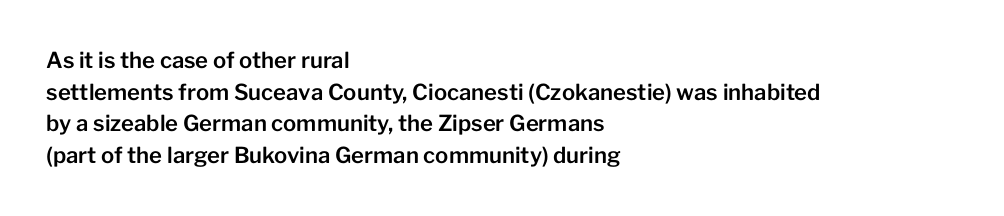
{"italic": "no", "underline": "no", "align": "left", "line_spacing": "normal", "line_spacing_ratio": 1.44, "letter_spacing": "normal", "letter_spacing_em": 0.0, "glyph_px": 22}
